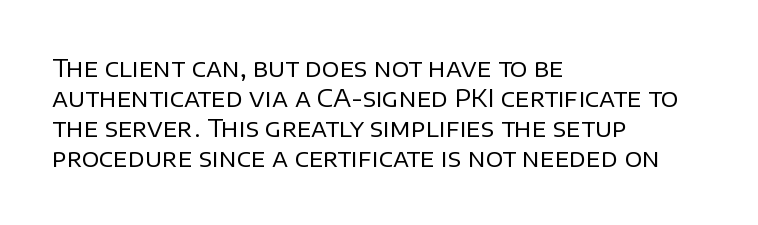
Q: Is the text bold? A: No.
Q: Is the text italic (slanted)? A: No, it is upright.
Q: Is the text underlined? A: No.
Q: How is the paragraph aligned? A: Left-aligned.
Q: Is the spacing between letters normal or unusually wide? A: Normal.
Q: Is the spacing between lines tight, normal or loose? A: Normal.
